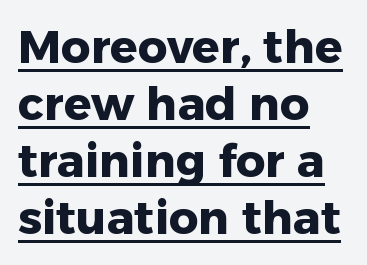
The image shows 46 px heavy sans-serif type, upright; set left-aligned, line spacing 1.24x, normal letter spacing, underlined; low stroke contrast and a medium x-height.
